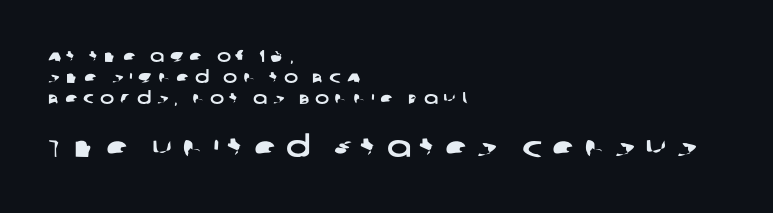
The image shows 29 px wide sans-serif type; set left-aligned, line spacing 1.24x, unusually wide letter spacing (+0.33 em), not underlined; the second (bottom) block is 1.71x larger; low stroke contrast and a large x-height.
